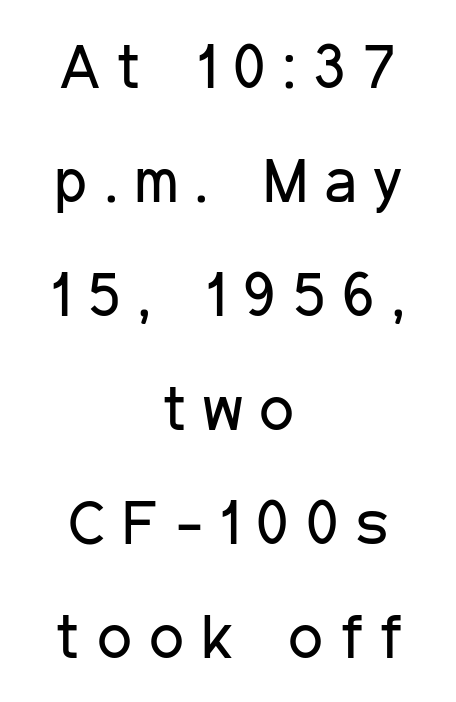
{"serif": "no", "italic": "no", "bold": "no", "weight": "regular", "width": "condensed", "stroke_contrast": "low", "x_height": "medium", "monospaced": "no", "underline": "no", "align": "center", "line_spacing_ratio": 1.84, "letter_spacing": "wide", "letter_spacing_em": 0.28, "glyph_px": 62}
